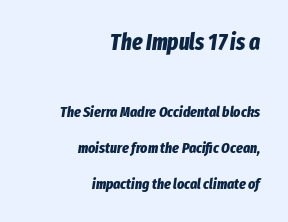
{"italic": "yes", "lean": "right", "slant_degrees": 8, "bold": "yes", "underline": "no", "align": "right", "line_spacing": "loose", "line_spacing_ratio": 2.41, "letter_spacing": "normal", "letter_spacing_em": 0.0, "larger_block": "first", "size_ratio": 1.53, "glyph_px": 23}
